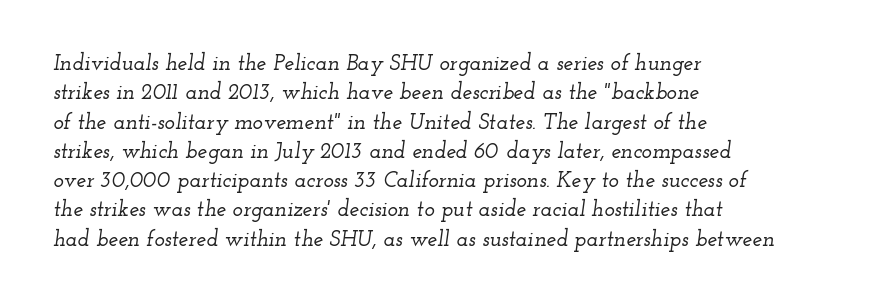
Nothing unusual about the tracking: characters are spaced as the font intends. Beneath every word, the page is bare. The designer left line spacing at the default. In CSS terms this would be text-align: left. The rendering applies a slant to the glyphs.
